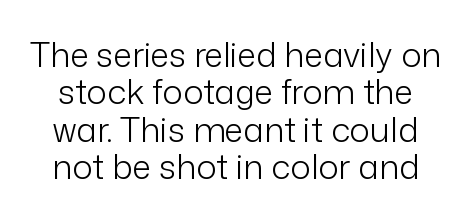
The image shows 34 px light sans-serif type, upright; set tight line spacing (1.1x), normal letter spacing, not underlined; low stroke contrast and a medium x-height.
